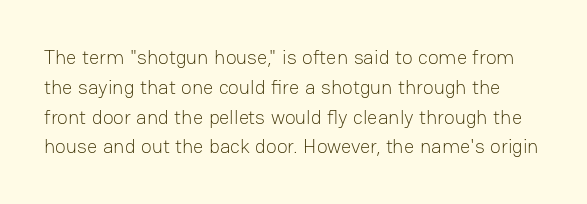
The cut favours lightness, reaching ordinary text weight at its darkest. Clear beneath every line of the passage. The type sits square on the baseline with zero lean. You could call the tracking neutral — neither tight nor loose.
